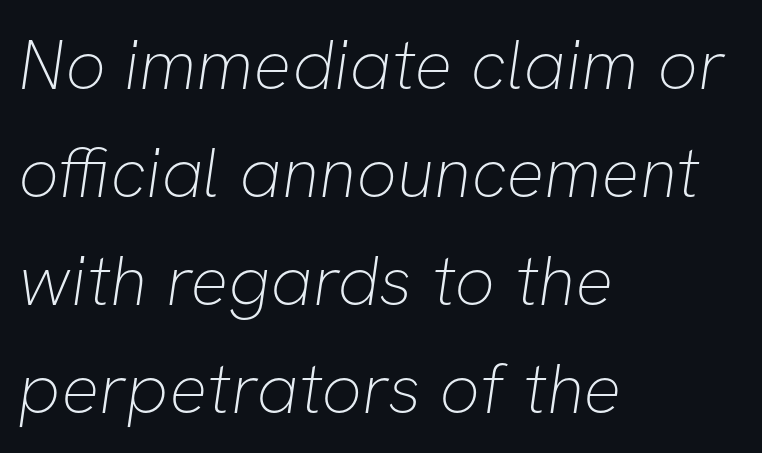
Proportional: the letters do not fall into vertical columns. On a weight scale, this lands at 450 or below. Caption: multi-line text, flush left, ragged right. The letterforms sit shoulder to shoulder at normal distance. Underlining? Definitely not there.
